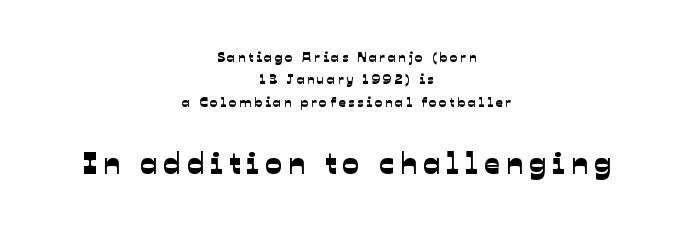
Q: Is the typeface a serif or a sans-serif typeface? A: Sans-serif.
Q: Is the text underlined? A: No.
Q: How is the paragraph aligned? A: Centered.
Q: Is the spacing between letters normal or unusually wide? A: Unusually wide.
Q: Is the spacing between lines tight, normal or loose? A: Normal.
Q: Which block of text is set in a larger size, the first (top) or the second (bottom)? A: The second (bottom) one.
Q: Width (condensed, normal, or wide)? A: Normal.
Q: Stroke contrast? A: Low.
Q: x-height? A: Medium.
Q: Monospaced? A: No.
